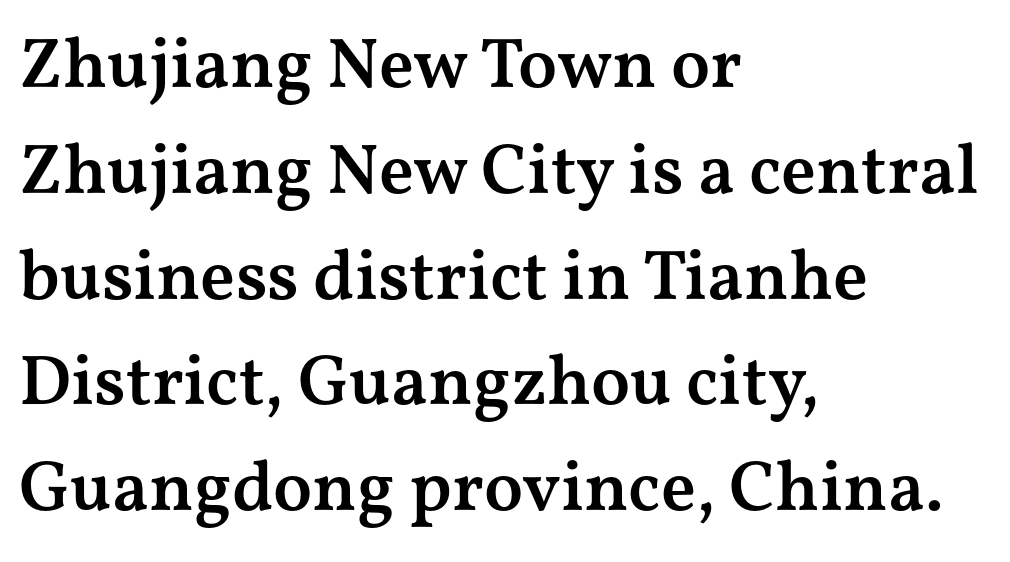
{"serif": "yes", "italic": "no", "bold": "semi", "weight": "semibold", "width": "wide", "stroke_contrast": "medium", "x_height": "medium", "monospaced": "no", "underline": "no", "align": "left", "line_spacing": "normal", "line_spacing_ratio": 1.49, "letter_spacing": "normal", "letter_spacing_em": 0.0, "glyph_px": 71}
